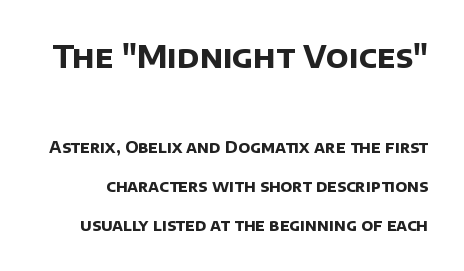
Q: Is the text bold? A: Yes.
Q: Is the typeface a serif or a sans-serif typeface? A: Sans-serif.
Q: Is the text underlined? A: No.
Q: Is the spacing between letters normal or unusually wide? A: Normal.
Q: Is the spacing between lines tight, normal or loose? A: Loose.
Q: Which block of text is set in a larger size, the first (top) or the second (bottom)? A: The first (top) one.
Q: Width (condensed, normal, or wide)? A: Normal.
Q: Stroke contrast? A: Low.
Q: x-height? A: Large.
Q: Monospaced? A: No.
